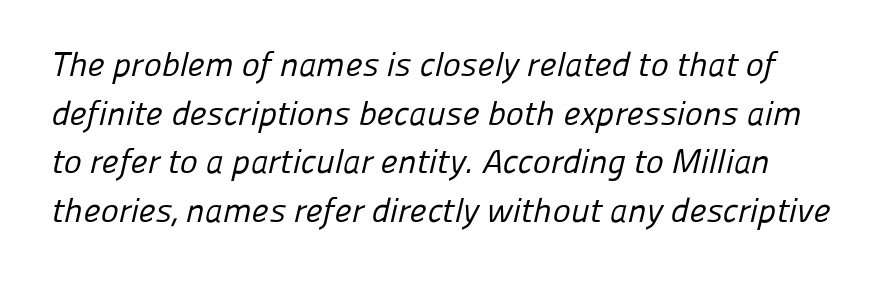
Notice how descenders clear the ascenders below comfortably — that's standard leading. Looks like regular typesetting: each glyph gets only the width it needs. The tracking reads as untouched default to a designer's eye. The text was rendered using a sans face with plain stroke endings. Is the stroke heavy? The answer is a plain regular-or-lighter.
